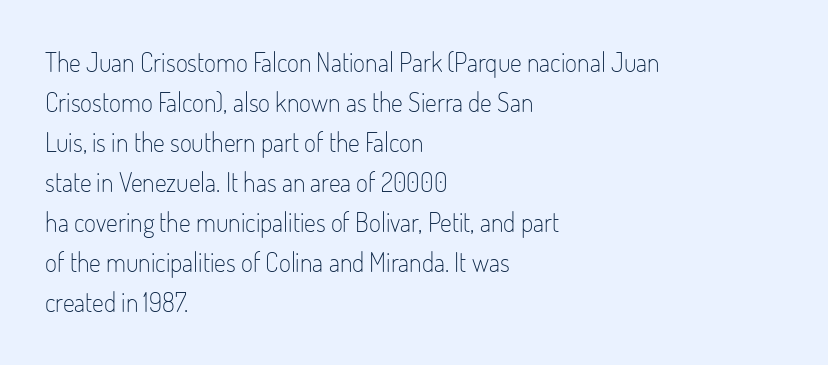
Q: Is the text bold? A: No.
Q: Is the text italic (slanted)? A: No, it is upright.
Q: Is the text underlined? A: No.
Q: How is the paragraph aligned? A: Left-aligned.
Q: Is the spacing between letters normal or unusually wide? A: Normal.
Q: Is the spacing between lines tight, normal or loose? A: Normal.
